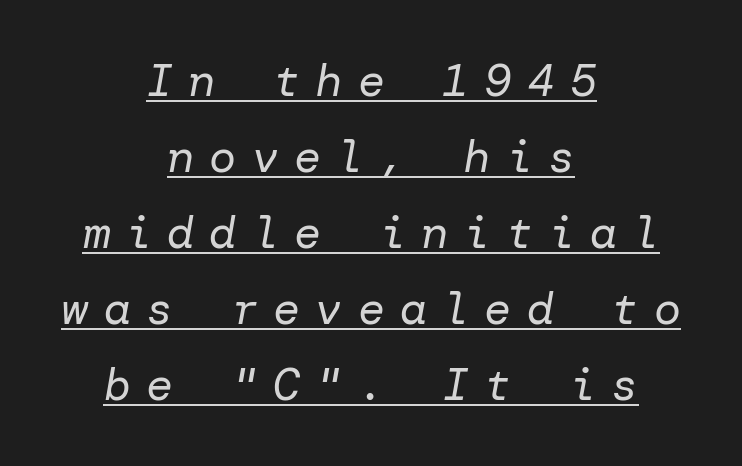
Q: Is the text bold? A: No.
Q: Is the text italic (slanted)? A: Yes, it leans right by about 10 degrees.
Q: Is the text underlined? A: Yes.
Q: How is the paragraph aligned? A: Centered.
Q: Is the spacing between letters normal or unusually wide? A: Unusually wide.
Q: Is the spacing between lines tight, normal or loose? A: Normal.
Q: Width (condensed, normal, or wide)? A: Normal.
Q: Stroke contrast? A: Low.
Q: x-height? A: Medium.
